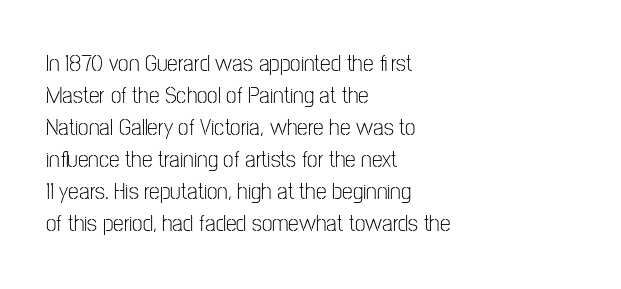
The image shows 24 px text type, upright; set left-aligned, normal line spacing (1.33x), normal letter spacing, not underlined.
